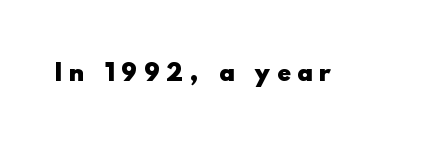
In terms of letterspacing, this is a distinctly airy, spread setting. Compared with an ordinary text face, these strokes are far heavier — a full bold. Decoration check: the copy has no underline. The letters stand straight up with perfectly vertical stems.
